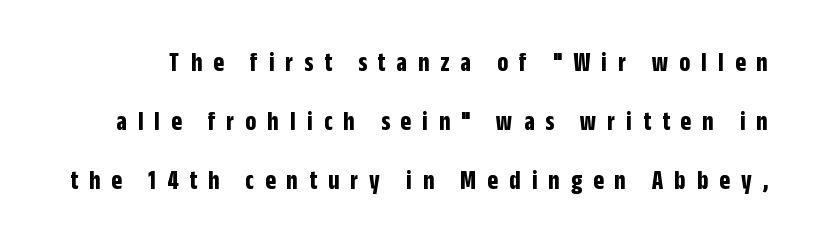
The image shows 28 px bold, condensed sans-serif type, upright; set loose line spacing (2.11x), unusually wide letter spacing (+0.39 em), not underlined; low stroke contrast and a large x-height.
